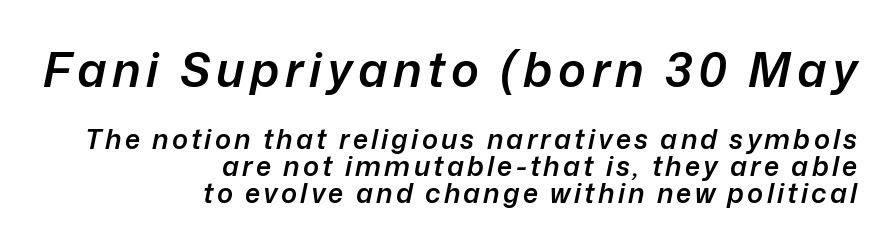
Q: Is the text bold? A: Semi-bold.
Q: Is the text italic (slanted)? A: Yes, it leans right by about 12 degrees.
Q: Is the text underlined? A: No.
Q: How is the paragraph aligned? A: Right-aligned.
Q: Is the spacing between lines tight, normal or loose? A: Tight.
Q: Which block of text is set in a larger size, the first (top) or the second (bottom)? A: The first (top) one.
Q: Width (condensed, normal, or wide)? A: Normal.
Q: Stroke contrast? A: Low.
Q: x-height? A: Medium.
Q: Monospaced? A: No.
